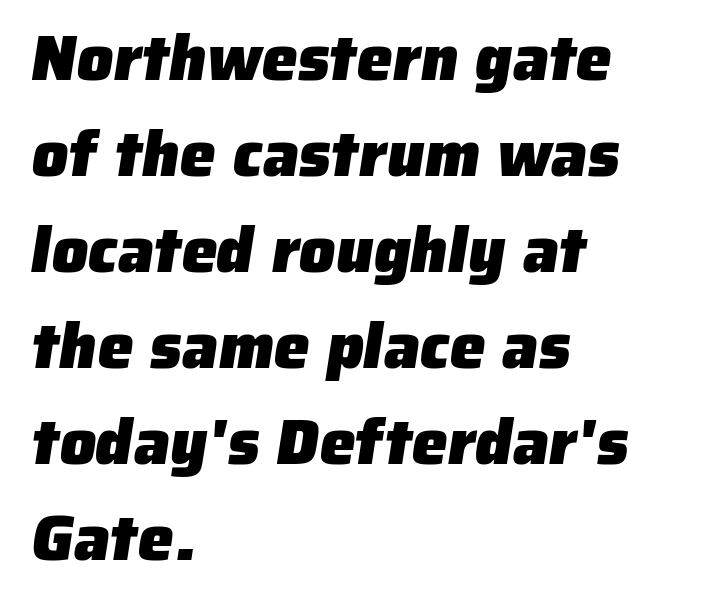
{"serif": "no", "bold": "yes", "weight": "heavy", "width": "normal", "stroke_contrast": "low", "x_height": "medium", "monospaced": "no", "underline": "no", "align": "left", "line_spacing": "normal", "line_spacing_ratio": 1.5, "letter_spacing": "normal", "letter_spacing_em": 0.0, "glyph_px": 64}
